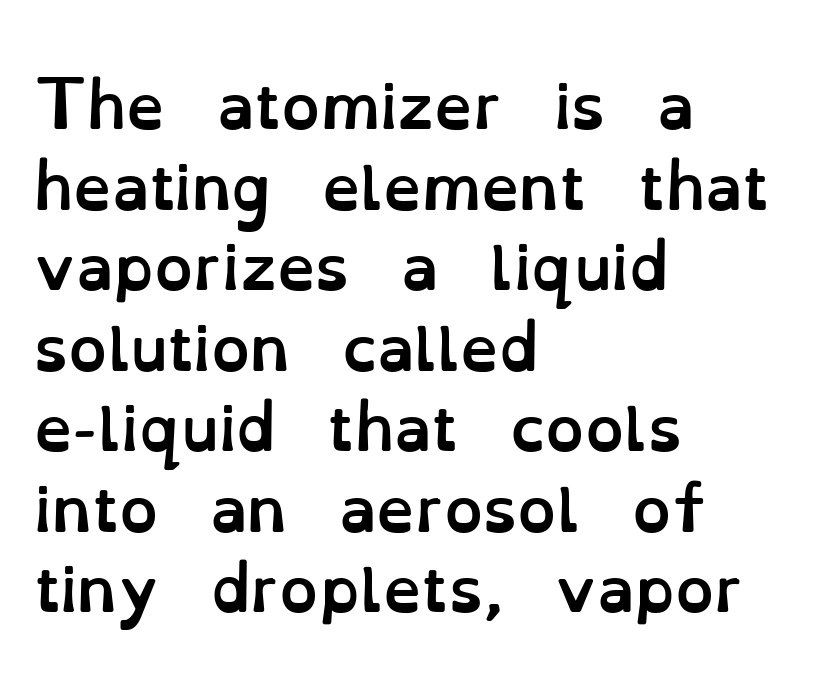
These words are printed bold, with thick strokes throughout. The text block is weighted toward the left margin, trailing off unevenly rightward. Quick note: not italic, upright. Underline: absent.
